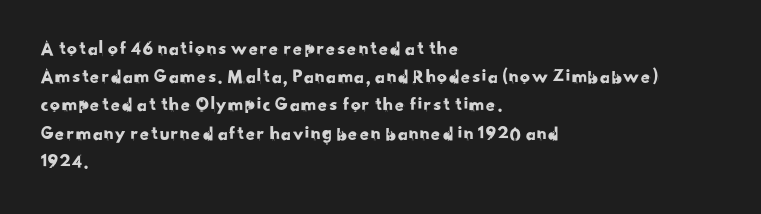
The image shows 20 px text type; set left-aligned, normal line spacing (1.41x), normal letter spacing, not underlined.
